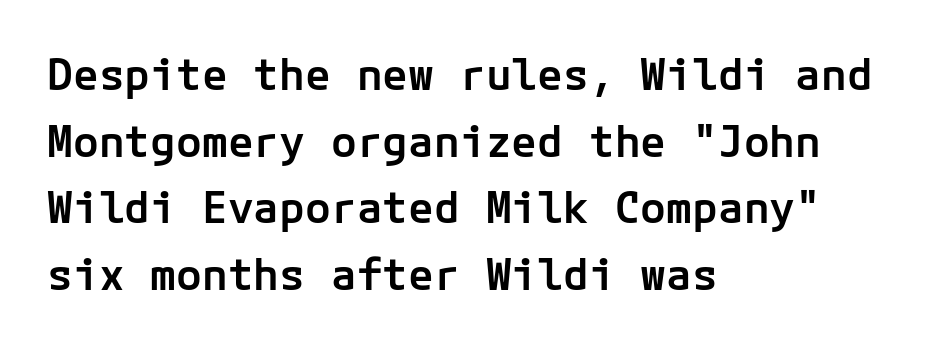
The image shows 43 px semibold sans-serif type, upright; set left-aligned, normal line spacing (1.55x), normal letter spacing, not underlined; low stroke contrast and a medium x-height.
